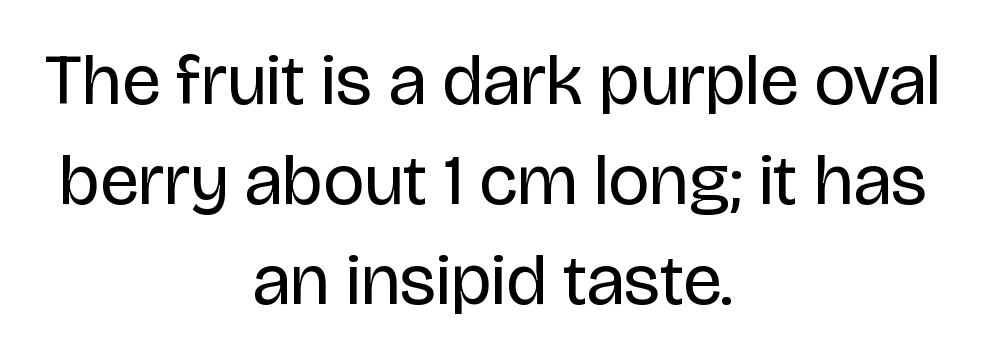
On a weight scale, this lands at 450 or below. To sum up the face: it is a sans, with no serifs. The letters stand straight up with perfectly vertical stems. A clean baseline with only descenders dipping below it. Regarding leading, the lines here are spaced in the standard way. Centered paragraph, ragged on both sides.
